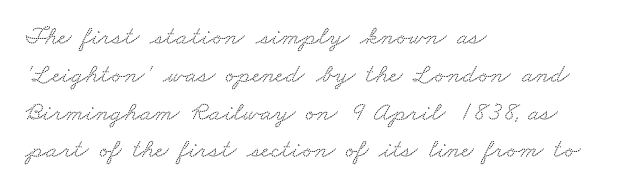
Q: Is the text underlined? A: No.
Q: How is the paragraph aligned? A: Left-aligned.
Q: Is the spacing between letters normal or unusually wide? A: Normal.
Q: Is the spacing between lines tight, normal or loose? A: Normal.
